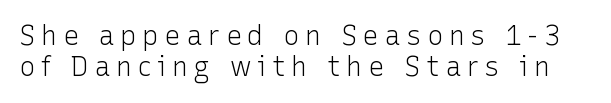
Q: Is the text bold? A: No.
Q: Is the text italic (slanted)? A: No, it is upright.
Q: Is the text underlined? A: No.
Q: Is the spacing between letters normal or unusually wide? A: Unusually wide.
